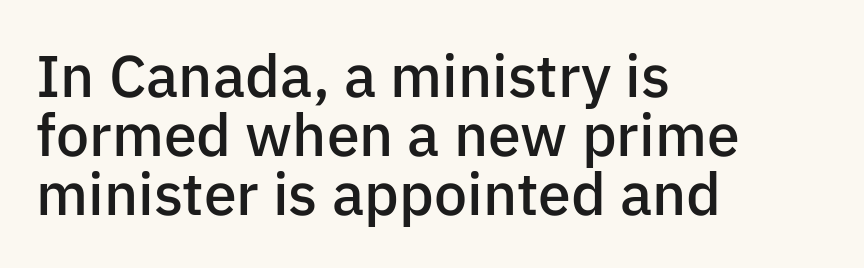
Q: Is the text bold? A: Semi-bold.
Q: Is the text italic (slanted)? A: No, it is upright.
Q: Is the typeface a serif or a sans-serif typeface? A: Sans-serif.
Q: Is the text underlined? A: No.
Q: How is the paragraph aligned? A: Left-aligned.
Q: Is the spacing between letters normal or unusually wide? A: Normal.
Q: Is the spacing between lines tight, normal or loose? A: Tight.
Q: Width (condensed, normal, or wide)? A: Normal.
Q: Stroke contrast? A: Low.
Q: x-height? A: Medium.
Q: Monospaced? A: No.
